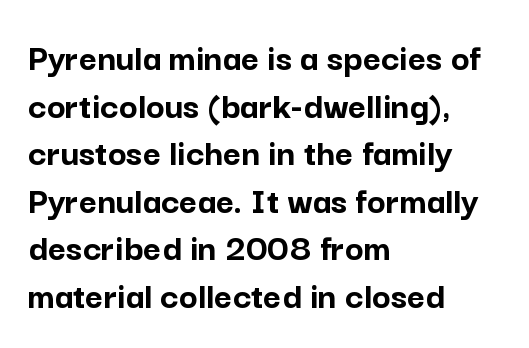
{"serif": "no", "italic": "no", "bold": "yes", "weight": "semibold", "width": "normal", "stroke_contrast": "low", "x_height": "medium", "monospaced": "no", "underline": "no", "align": "left", "line_spacing_ratio": 1.22, "letter_spacing": "normal", "letter_spacing_em": 0.0, "glyph_px": 39}
